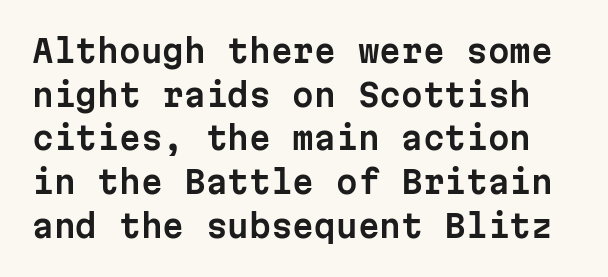
Note: no serifs on the glyphs. This sample uses an upright cut, with every glyph sitting square on the baseline. Between one letter and the next there's only the usual sliver of space. The designer left line spacing at the default.
